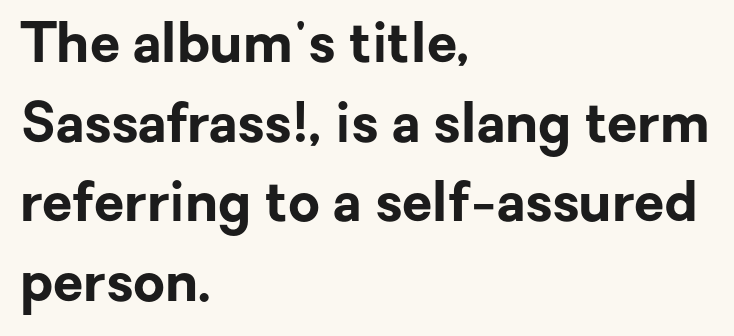
Q: Is the text bold? A: Yes.
Q: Is the text italic (slanted)? A: No, it is upright.
Q: Is the typeface a serif or a sans-serif typeface? A: Sans-serif.
Q: Is the text underlined? A: No.
Q: How is the paragraph aligned? A: Left-aligned.
Q: Is the spacing between letters normal or unusually wide? A: Normal.
Q: Is the spacing between lines tight, normal or loose? A: Normal.
Q: Width (condensed, normal, or wide)? A: Normal.
Q: Stroke contrast? A: Low.
Q: x-height? A: Medium.
Q: Monospaced? A: No.
